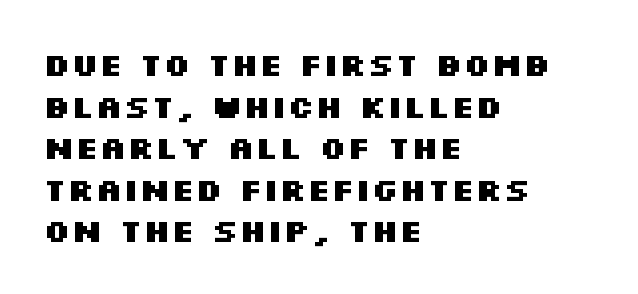
Chunky letters — that's bold for sure. These lines keep a tight, regular rhythm from letter to letter. Does the type have serifs? No, each stem ends abruptly. A student would call this left alignment; a typographer would say flush left, rag right.
